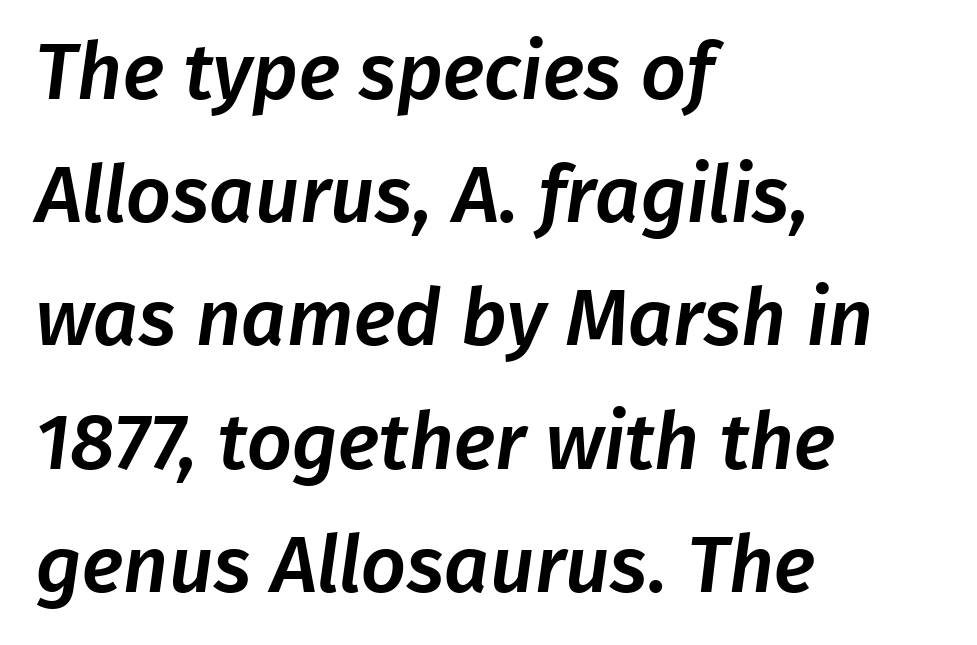
The glyphs are unaccompanied by any horizontal stroke below them. Character widths vary here, with narrow letters taking less room than wide ones. The horizontal fit of the characters is conventional and even. The face used here is a sans, in the tradition of grotesques and geometrics. Horizontally, the lines are justified to the leading edge only.
